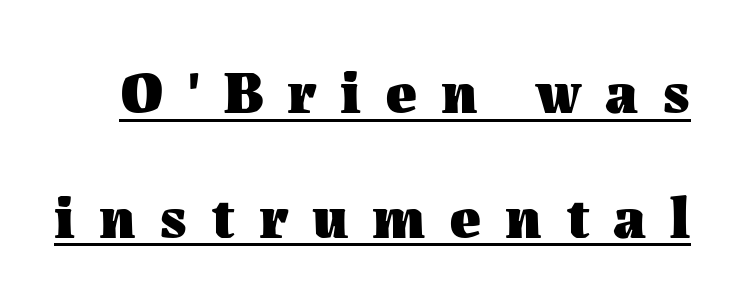
The image shows 60 px heavy type, upright; set loose line spacing (2.08x), unusually wide letter spacing (+0.4 em), underlined; medium stroke contrast and a medium x-height.
